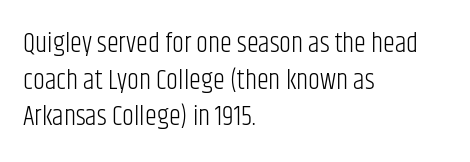
The image shows 27 px text type, upright; set left-aligned, normal line spacing (1.36x), normal letter spacing, not underlined.
